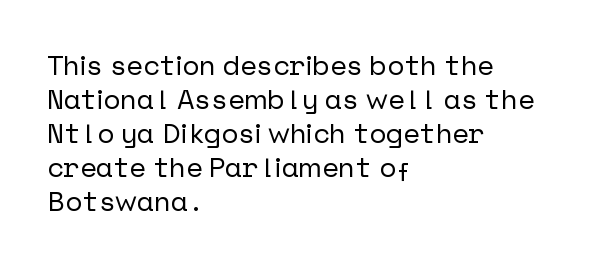
{"serif": "no", "italic": "no", "width": "normal", "stroke_contrast": "low", "x_height": "medium", "underline": "no", "align": "left", "line_spacing_ratio": 1.21, "letter_spacing": "normal", "letter_spacing_em": 0.0, "glyph_px": 28}
